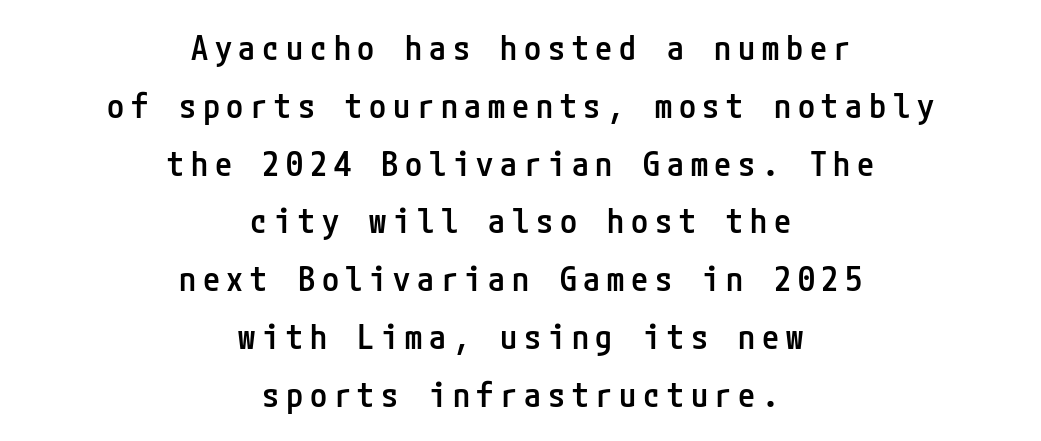
Q: Is the text bold? A: Semi-bold.
Q: Is the text italic (slanted)? A: No, it is upright.
Q: Is the typeface a serif or a sans-serif typeface? A: Sans-serif.
Q: Is the text underlined? A: No.
Q: How is the paragraph aligned? A: Centered.
Q: Is the spacing between letters normal or unusually wide? A: Unusually wide.
Q: Is the spacing between lines tight, normal or loose? A: Normal.
Q: Width (condensed, normal, or wide)? A: Condensed.
Q: Stroke contrast? A: Low.
Q: x-height? A: Medium.
